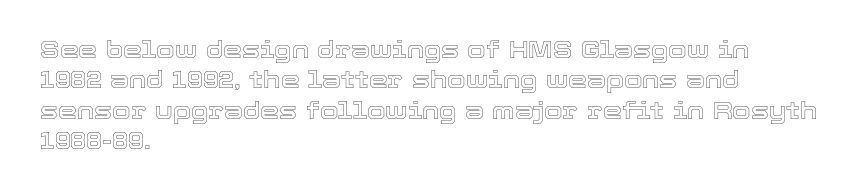
Q: Is the text italic (slanted)? A: No, it is upright.
Q: Is the text underlined? A: No.
Q: How is the paragraph aligned? A: Left-aligned.
Q: Is the spacing between letters normal or unusually wide? A: Normal.
Q: Is the spacing between lines tight, normal or loose? A: Normal.
